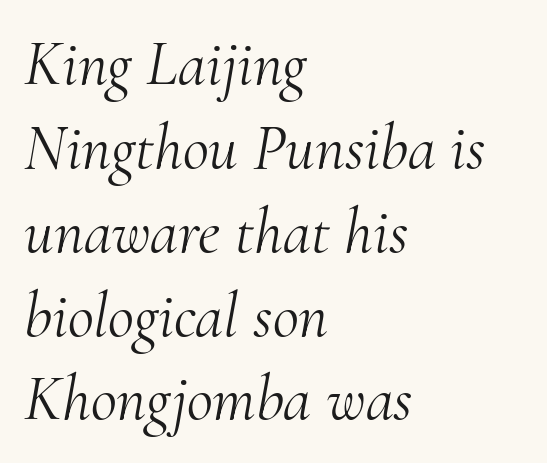
The image shows 64 px light serif type, italic (leaning right); set left-aligned, normal line spacing (1.31x), normal letter spacing, not underlined; medium stroke contrast and a small x-height.
